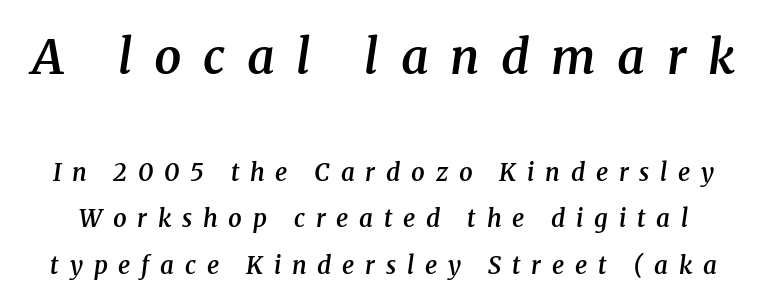
The image shows 48 px semibold serif type, italic (leaning right); set loose line spacing (1.93x), unusually wide letter spacing (+0.45 em), not underlined; the first (top) block is 2.0x larger; medium stroke contrast and a medium x-height.
